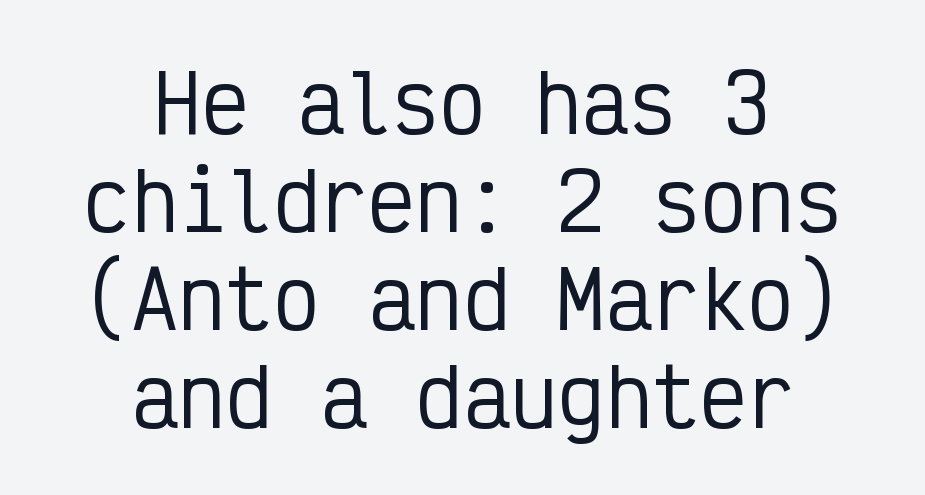
{"serif": "no", "italic": "no", "width": "condensed", "stroke_contrast": "low", "x_height": "medium", "monospaced": "yes", "underline": "no", "align": "center", "line_spacing_ratio": 1.24, "letter_spacing": "normal", "letter_spacing_em": 0.0, "glyph_px": 79}
